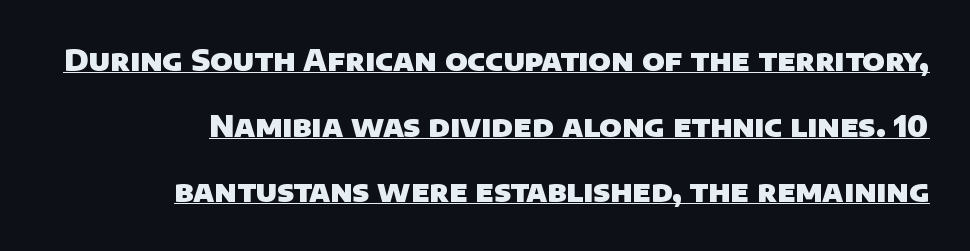
{"serif": "no", "bold": "yes", "weight": "heavy", "width": "normal", "stroke_contrast": "low", "x_height": "large", "monospaced": "no", "underline": "yes", "line_spacing": "loose", "line_spacing_ratio": 2.26, "letter_spacing": "normal", "letter_spacing_em": 0.0, "glyph_px": 29}
